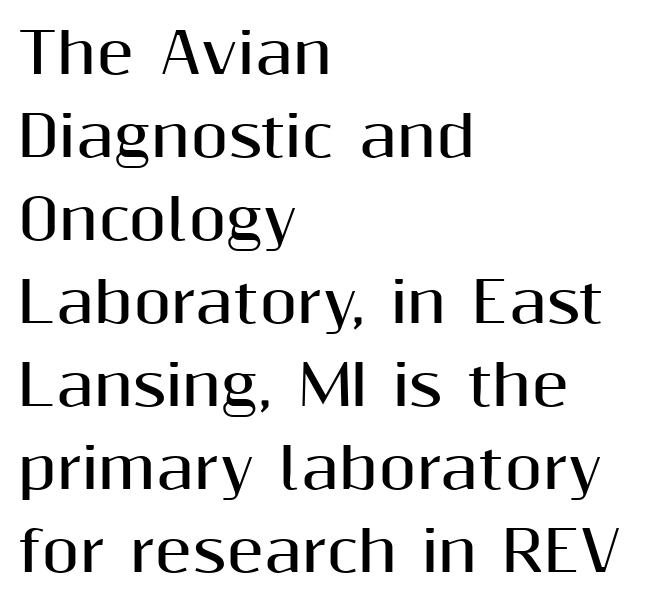
{"serif": "no", "italic": "no", "bold": "yes", "weight": "bold", "width": "normal", "stroke_contrast": "medium", "x_height": "medium", "monospaced": "no", "underline": "no", "align": "left", "line_spacing": "normal", "line_spacing_ratio": 1.51, "letter_spacing": "normal", "letter_spacing_em": 0.0, "glyph_px": 55}
